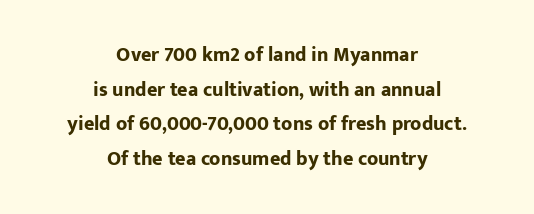
{"italic": "no", "bold": "yes", "underline": "no", "align": "center", "line_spacing_ratio": 1.73, "letter_spacing": "normal", "letter_spacing_em": 0.0, "glyph_px": 20}
